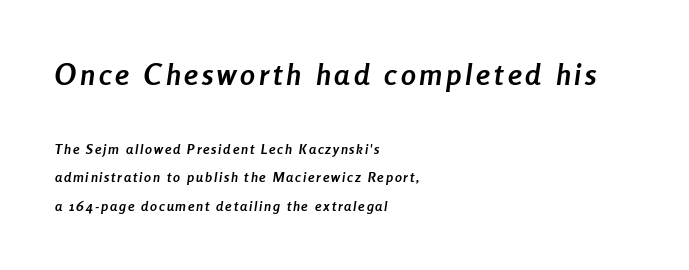
The image shows 30 px semibold, condensed type, italic (leaning right); set left-aligned, loose line spacing (2.03x), not underlined; the first (top) block is 2.14x larger; low stroke contrast and a medium x-height.
